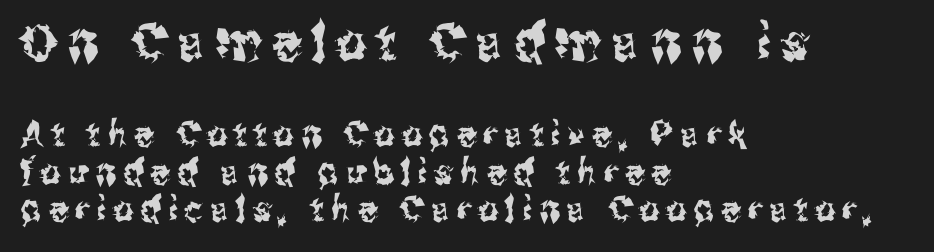
The image shows 52 px condensed sans-serif type, upright; set left-aligned, tight line spacing (1.08x), unusually wide letter spacing (+0.21 em), not underlined; the first (top) block is 1.49x larger; medium stroke contrast and a medium x-height.
